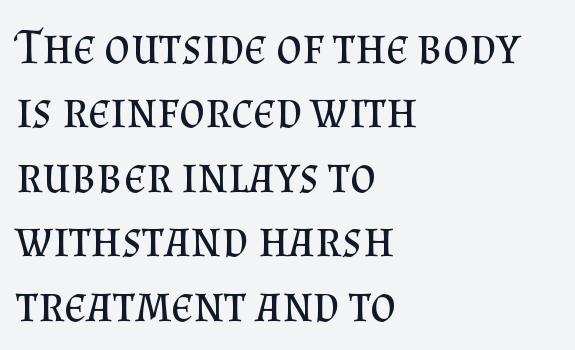
Q: Is the text bold? A: No.
Q: Is the text italic (slanted)? A: No, it is upright.
Q: Is the typeface a serif or a sans-serif typeface? A: Serif.
Q: Is the text underlined? A: No.
Q: How is the paragraph aligned? A: Left-aligned.
Q: Is the spacing between letters normal or unusually wide? A: Normal.
Q: Is the spacing between lines tight, normal or loose? A: Normal.
Q: Width (condensed, normal, or wide)? A: Normal.
Q: Stroke contrast? A: Medium.
Q: x-height? A: Small.
Q: Monospaced? A: No.
